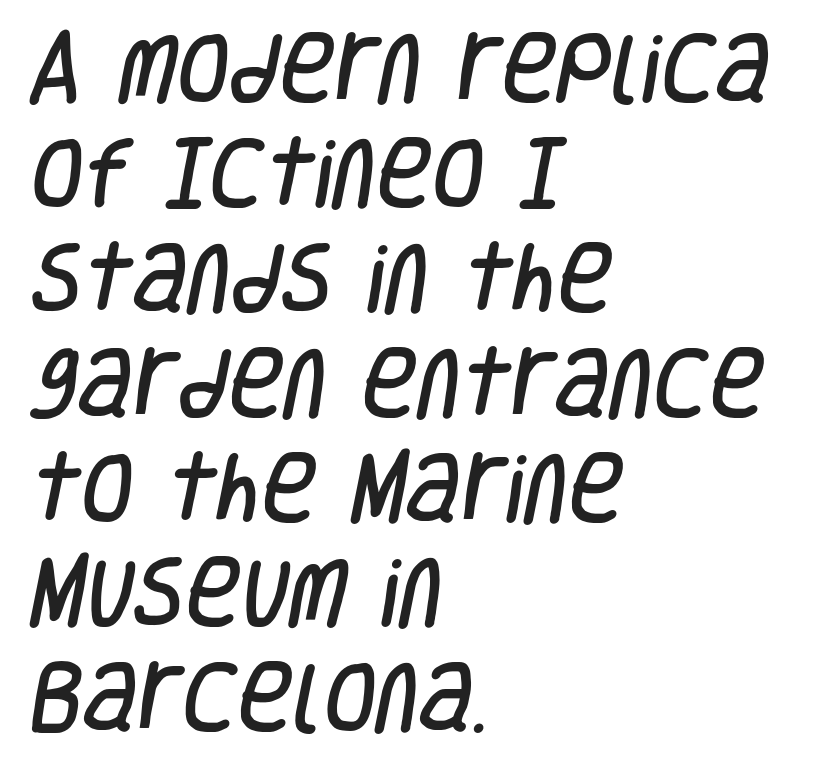
The image shows 76 px condensed sans-serif type; set left-aligned, normal line spacing (1.38x), normal letter spacing, not underlined; low stroke contrast and a large x-height.
